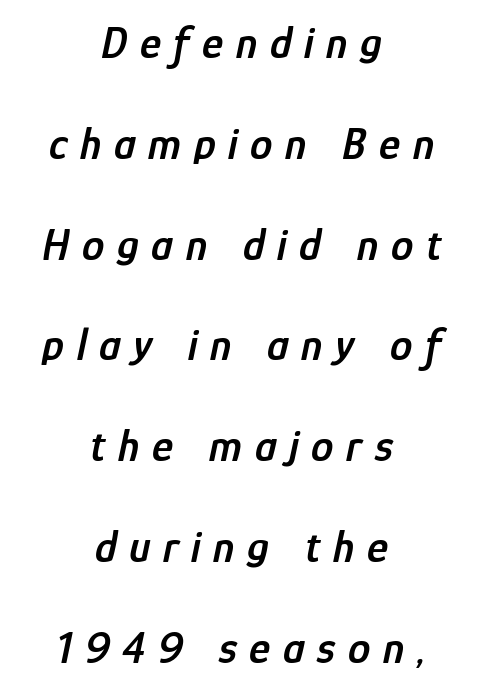
Neither beginnings nor endings align; midpoints do. Heft: intermediate — a semibold. Character widths vary here, with narrow letters taking less room than wide ones. Whoever set this chose breathing room over compactness in the vertical rhythm. The font's italic variant was chosen for this text.
